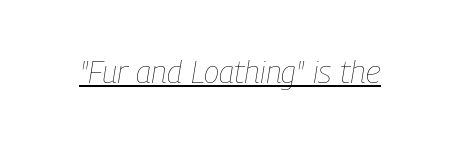
{"italic": "yes", "lean": "right", "slant_degrees": 9, "bold": "no", "weight": "thin", "width": "condensed", "stroke_contrast": "low", "x_height": "medium", "monospaced": "no", "underline": "yes", "letter_spacing": "normal", "letter_spacing_em": 0.0, "glyph_px": 32}
